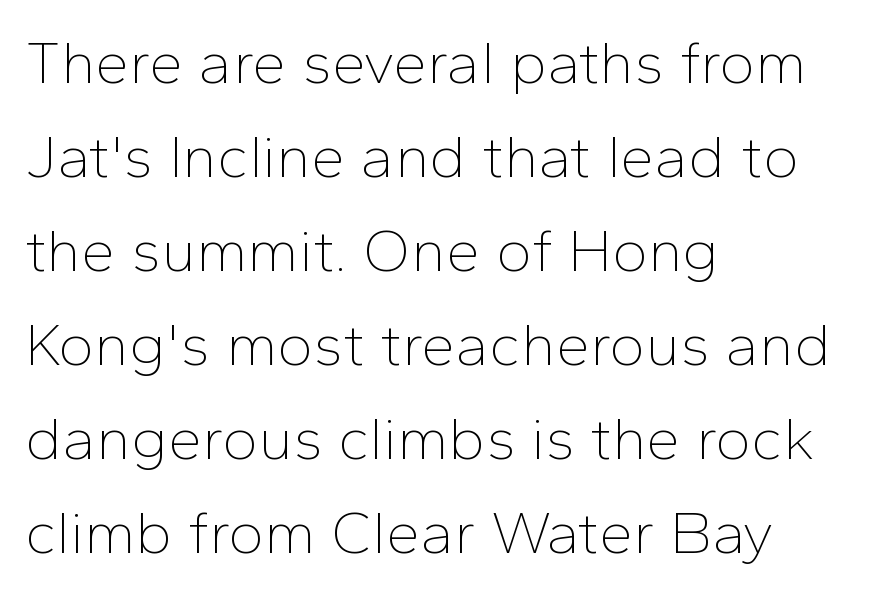
Note: no serifs on the glyphs. A typesetter would call this zero additional tracking. This rendering features lettering with no underline. The rendering anchors every line to the left-hand side. The lettering stays uniformly vertical, giving the passage a roman look.
